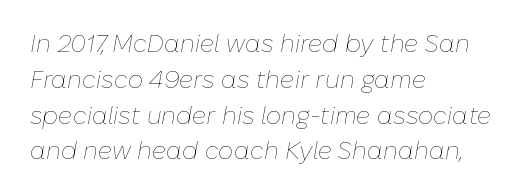
Bold? No — there's no thickening of the strokes. The tracking reads as untouched default to a designer's eye. A typesetter would call this leading conventional body-copy spacing. The specimen reads as italic at a glance.
